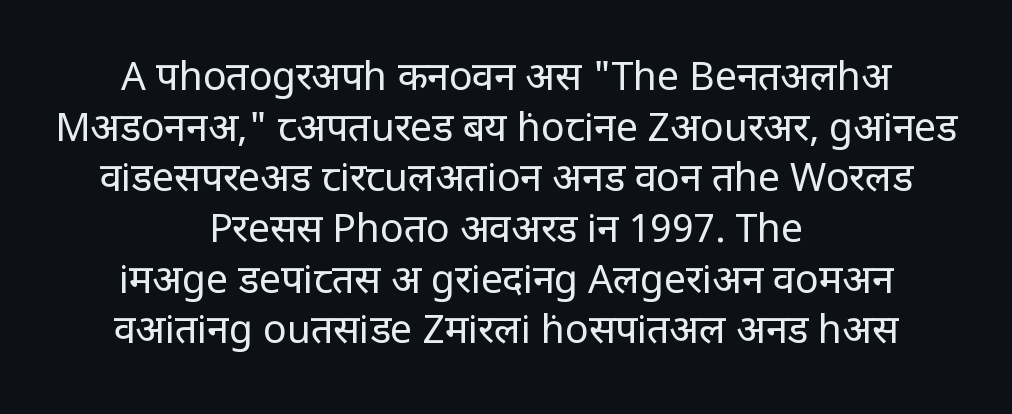
Q: Is the text bold? A: No.
Q: Is the text italic (slanted)? A: No, it is upright.
Q: Is the typeface a serif or a sans-serif typeface? A: Sans-serif.
Q: Is the text underlined? A: No.
Q: How is the paragraph aligned? A: Centered.
Q: Is the spacing between letters normal or unusually wide? A: Normal.
Q: Is the spacing between lines tight, normal or loose? A: Normal.
Q: Width (condensed, normal, or wide)? A: Condensed.
Q: Stroke contrast? A: Low.
Q: x-height? A: Large.
Q: Monospaced? A: No.
